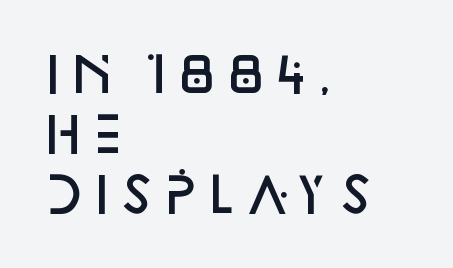
The image shows 48 px semibold sans-serif type, upright; set left-aligned, normal line spacing (1.25x), normal letter spacing, not underlined; low stroke contrast and a large x-height.
